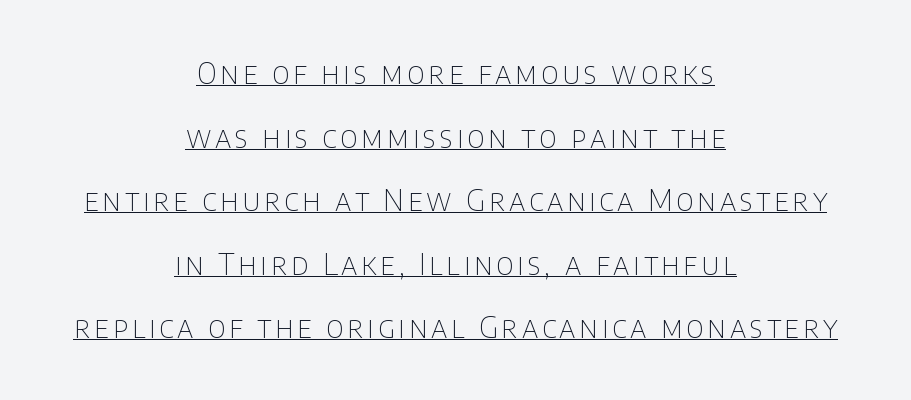
The image shows 29 px thin sans-serif type, upright; set centered, loose line spacing (2.19x), underlined; low stroke contrast and a large x-height.
